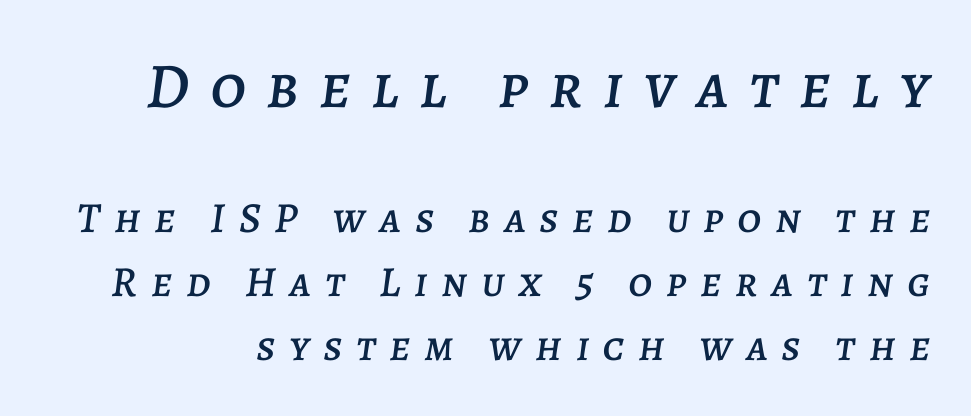
Q: Is the text italic (slanted)? A: Yes, it leans right by about 7 degrees.
Q: Is the text underlined? A: No.
Q: Is the spacing between letters normal or unusually wide? A: Unusually wide.
Q: Is the spacing between lines tight, normal or loose? A: Normal.
Q: Which block of text is set in a larger size, the first (top) or the second (bottom)? A: The first (top) one.
Q: Width (condensed, normal, or wide)? A: Normal.
Q: Stroke contrast? A: Low.
Q: x-height? A: Large.
Q: Monospaced? A: No.
